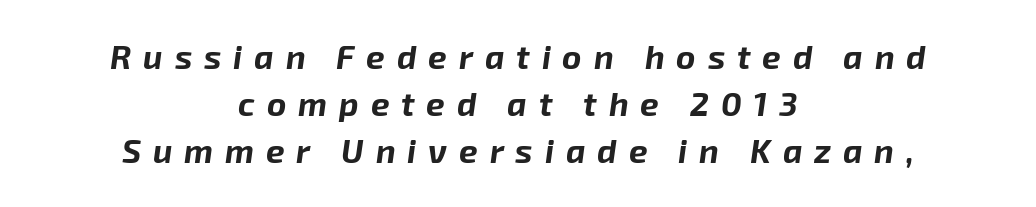
Q: Is the text bold? A: Yes.
Q: Is the text italic (slanted)? A: Yes, it leans right by about 8 degrees.
Q: Is the text underlined? A: No.
Q: How is the paragraph aligned? A: Centered.
Q: Is the spacing between letters normal or unusually wide? A: Unusually wide.
Q: Is the spacing between lines tight, normal or loose? A: Normal.
Q: Width (condensed, normal, or wide)? A: Normal.
Q: Stroke contrast? A: Low.
Q: x-height? A: Medium.
Q: Monospaced? A: No.
